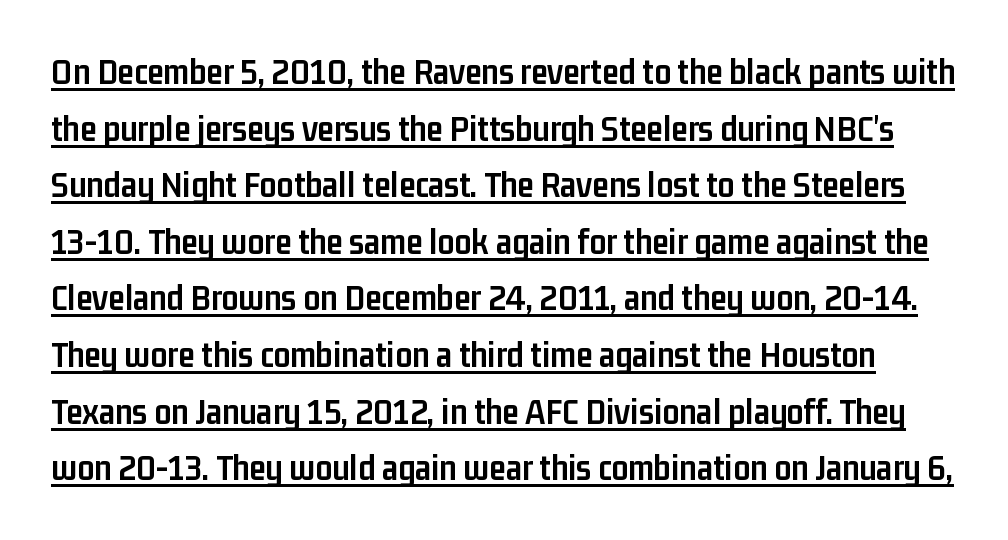
{"serif": "no", "italic": "no", "bold": "yes", "weight": "semibold", "width": "condensed", "stroke_contrast": "low", "x_height": "medium", "monospaced": "no", "underline": "yes", "line_spacing": "normal", "line_spacing_ratio": 1.53, "letter_spacing": "normal", "letter_spacing_em": 0.0, "glyph_px": 37}
